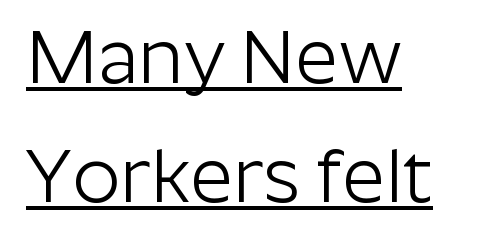
{"serif": "no", "italic": "no", "bold": "no", "weight": "light", "width": "normal", "stroke_contrast": "low", "x_height": "medium", "monospaced": "no", "underline": "yes", "align": "left", "line_spacing": "normal", "line_spacing_ratio": 1.59, "letter_spacing": "normal", "letter_spacing_em": 0.0, "glyph_px": 75}
